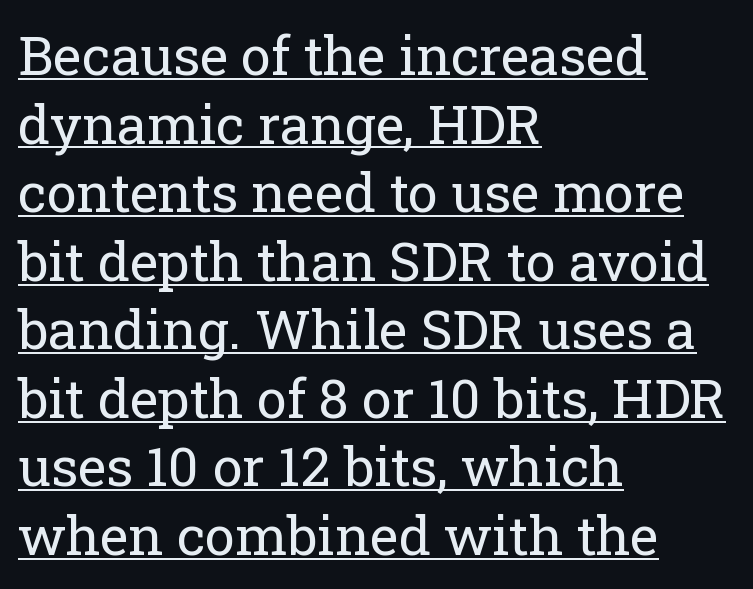
What stands out about the letter spacing? Nothing — it is the standard amount. These lines sit exactly where default settings would place them. The strokes are not fattened; the text isn't bold. The typesetter chose a ragged-right arrangement here.
